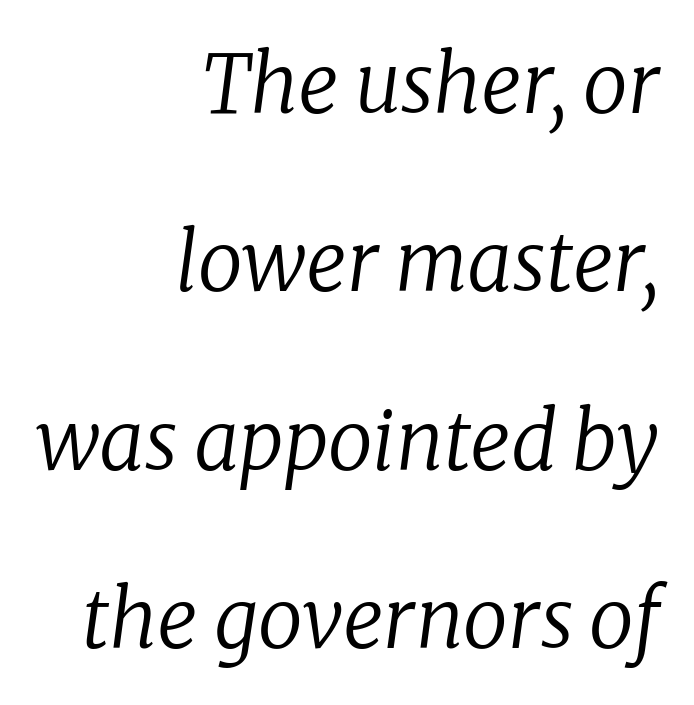
Note the varied advance widths — an 'i' is clearly narrower than an 'm'. Type without underlining. The passage shown is typeset with a serif family. This is oblique type, the kind used for emphasis or titles. Letter spacing: default.
